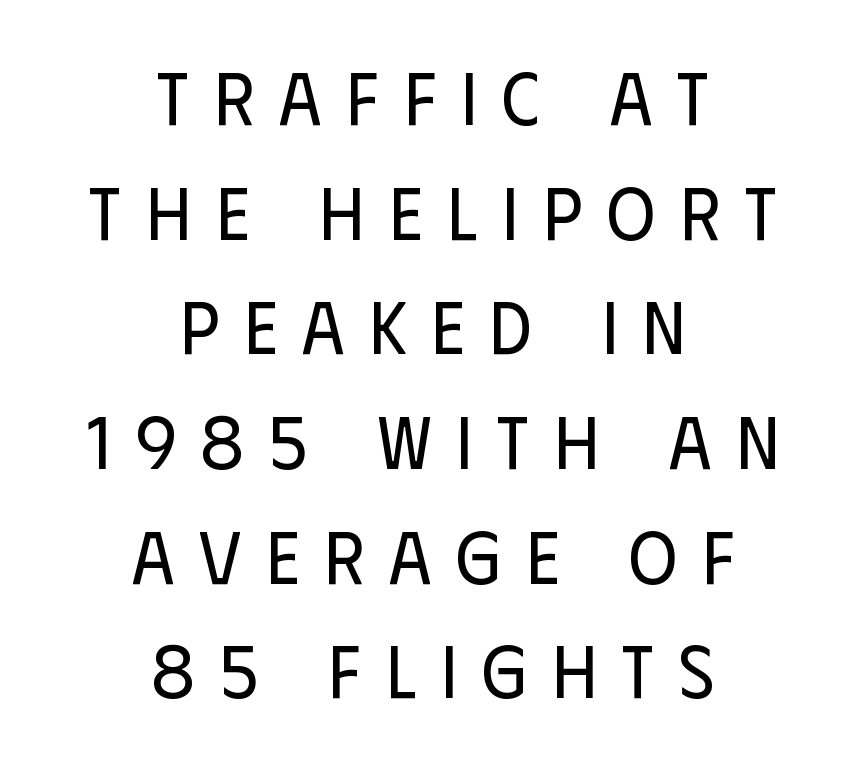
{"serif": "no", "italic": "no", "bold": "no", "weight": "regular", "width": "condensed", "stroke_contrast": "low", "x_height": "large", "monospaced": "no", "underline": "no", "align": "center", "line_spacing": "normal", "line_spacing_ratio": 1.55, "letter_spacing": "wide", "letter_spacing_em": 0.34, "glyph_px": 74}
